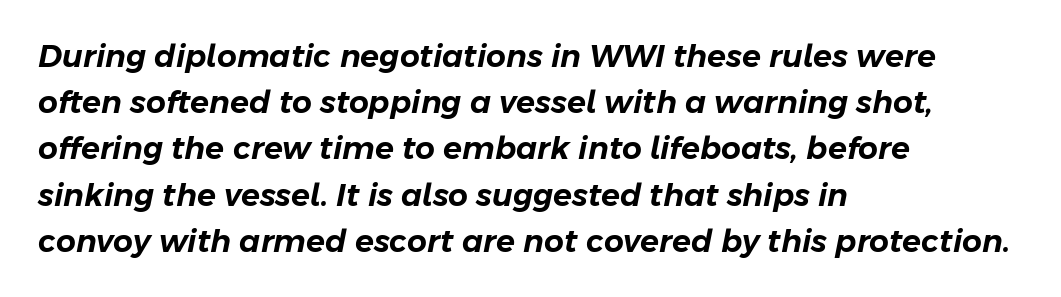
The image shows 31 px text type, italic (leaning right); set left-aligned, normal line spacing (1.49x), normal letter spacing, not underlined; low stroke contrast and a medium x-height.
